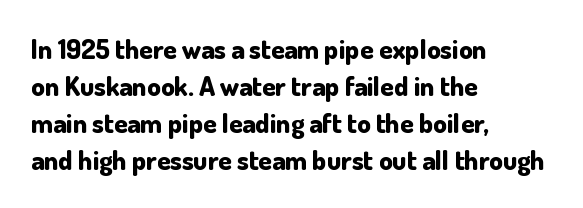
Q: Is the text bold? A: Yes.
Q: Is the text italic (slanted)? A: No, it is upright.
Q: Is the text underlined? A: No.
Q: How is the paragraph aligned? A: Left-aligned.
Q: Is the spacing between letters normal or unusually wide? A: Normal.
Q: Is the spacing between lines tight, normal or loose? A: Normal.
